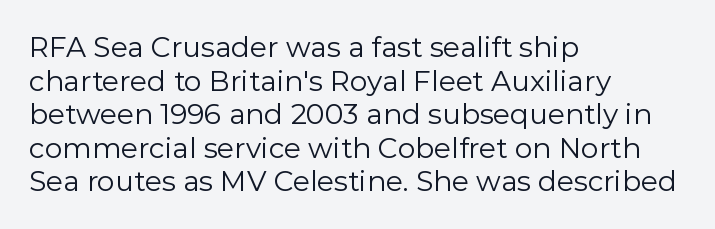
Q: Is the text bold? A: No.
Q: Is the text italic (slanted)? A: No, it is upright.
Q: Is the typeface a serif or a sans-serif typeface? A: Sans-serif.
Q: Is the text underlined? A: No.
Q: How is the paragraph aligned? A: Left-aligned.
Q: Is the spacing between letters normal or unusually wide? A: Normal.
Q: Width (condensed, normal, or wide)? A: Normal.
Q: Stroke contrast? A: Low.
Q: x-height? A: Medium.
Q: Monospaced? A: No.
